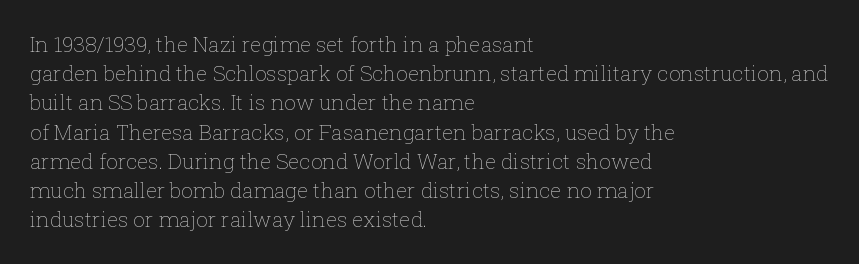
{"italic": "no", "bold": "no", "underline": "no", "align": "left", "line_spacing": "normal", "line_spacing_ratio": 1.39, "letter_spacing": "normal", "letter_spacing_em": 0.0, "glyph_px": 21}
